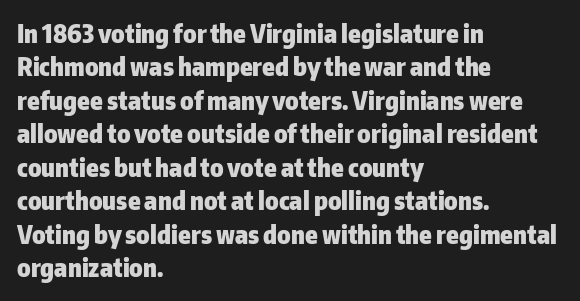
Q: Is the text bold? A: Yes.
Q: Is the text italic (slanted)? A: No, it is upright.
Q: Is the text underlined? A: No.
Q: How is the paragraph aligned? A: Left-aligned.
Q: Is the spacing between letters normal or unusually wide? A: Normal.
Q: Is the spacing between lines tight, normal or loose? A: Normal.
